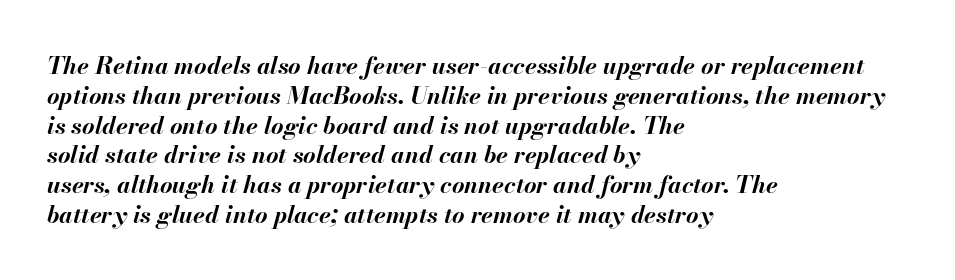
The image shows 24 px bold type, italic (leaning right); set left-aligned, line spacing 1.24x, normal letter spacing, not underlined.
